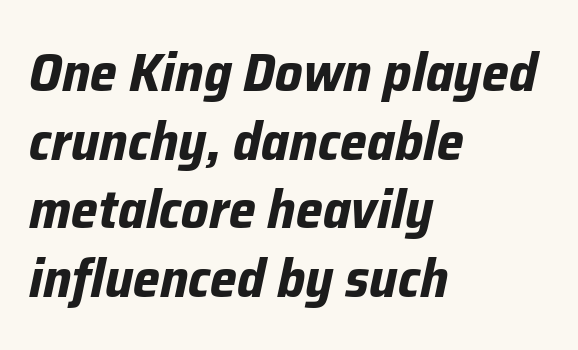
You could not count columns in this text — the font is proportionally spaced. The tracking reads as untouched default to a designer's eye. Every letter is thick-stroked: bold, no question. Successive baselines arrive at the customary interval. The specimen omits any rule beneath the text block's lines.
